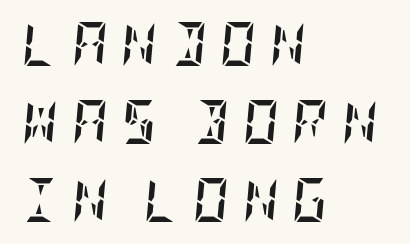
{"italic": "yes", "lean": "right", "slant_degrees": 5, "bold": "yes", "weight": "semibold", "width": "condensed", "stroke_contrast": "low", "x_height": "large", "underline": "no", "align": "left", "line_spacing_ratio": 1.77, "letter_spacing": "wide", "letter_spacing_em": 0.31, "glyph_px": 44}
